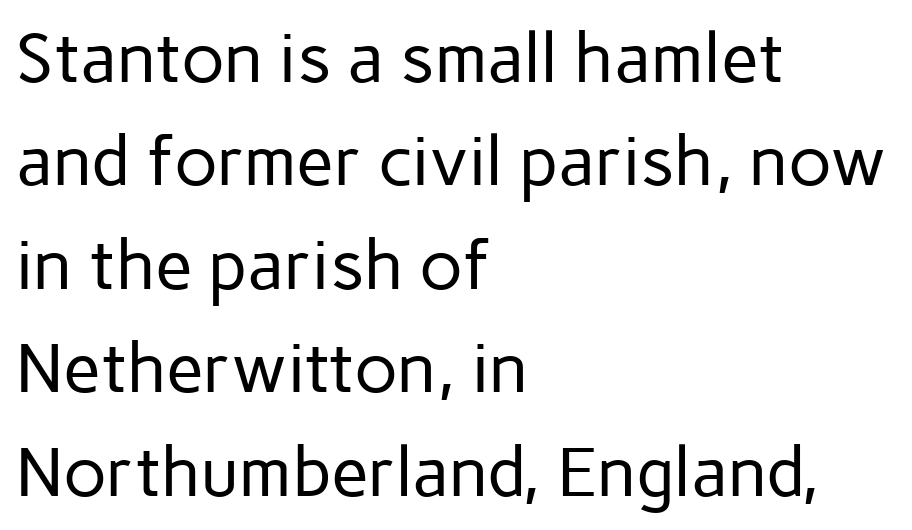
The image shows 69 px regular-weight sans-serif type, upright; set left-aligned, normal line spacing (1.5x), normal letter spacing, not underlined; low stroke contrast and a medium x-height.
